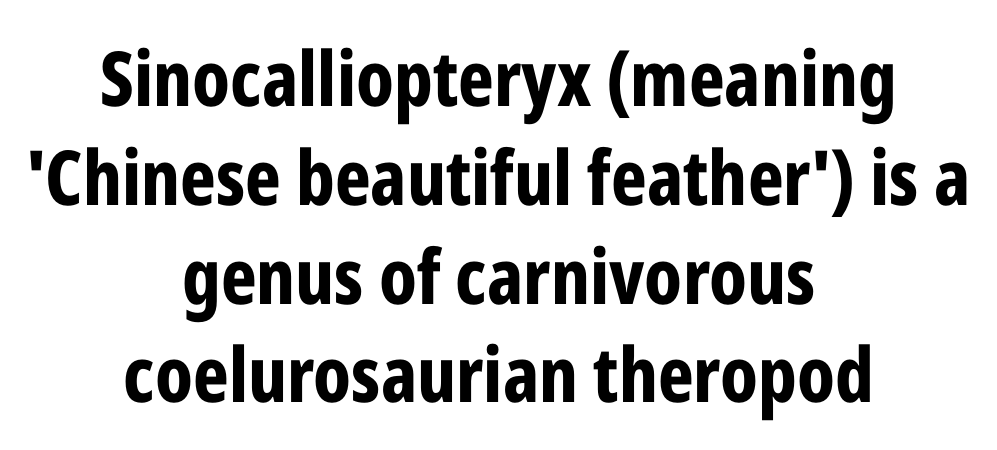
Q: Is the text bold? A: Yes.
Q: Is the text italic (slanted)? A: No, it is upright.
Q: Is the typeface a serif or a sans-serif typeface? A: Sans-serif.
Q: Is the text underlined? A: No.
Q: How is the paragraph aligned? A: Centered.
Q: Is the spacing between letters normal or unusually wide? A: Normal.
Q: Is the spacing between lines tight, normal or loose? A: Normal.
Q: Width (condensed, normal, or wide)? A: Condensed.
Q: Stroke contrast? A: Low.
Q: x-height? A: Medium.
Q: Monospaced? A: No.
